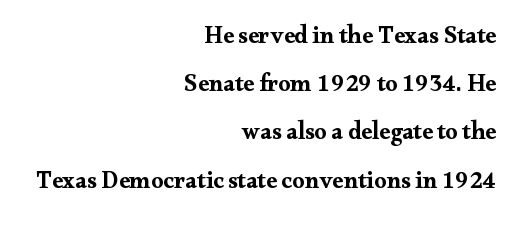
The lines are spread far apart with generous leading. This is the regular roman posture of the typeface. Observe the ordinary spacing: letters are neighbours, not strangers. Typeset ragged left — the right edge is the straight one. A clean baseline with only descenders dipping below it.
